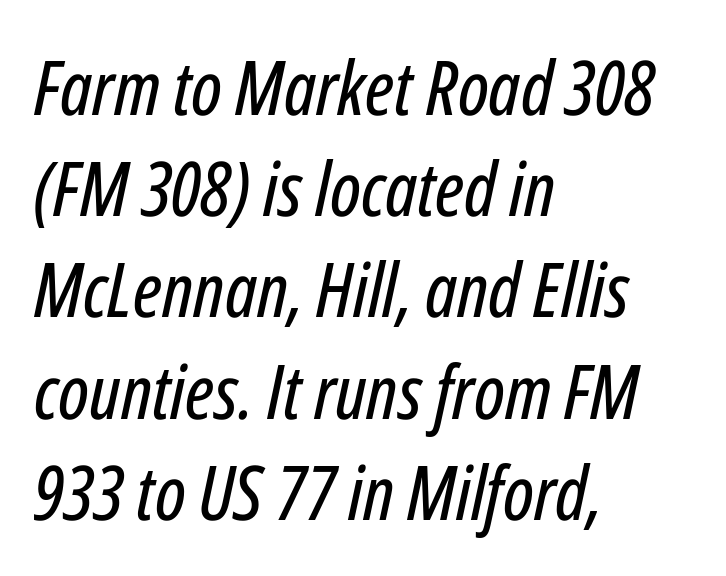
Do the characters align in a grid? No, the font is proportional. Tracking here is standard; glyphs follow each other at the usual distance. Words float on clear page, feet unadorned. This rendering uses left alignment, leaving the right contour irregular. Italic? Definitely — the glyphs are oblique.
